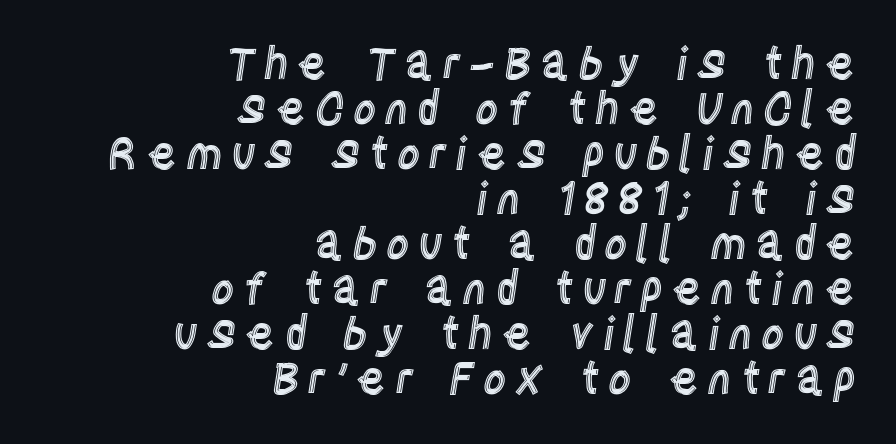
The image shows 45 px condensed type; set right-aligned, tight line spacing (1.0x), not underlined; a large x-height.
